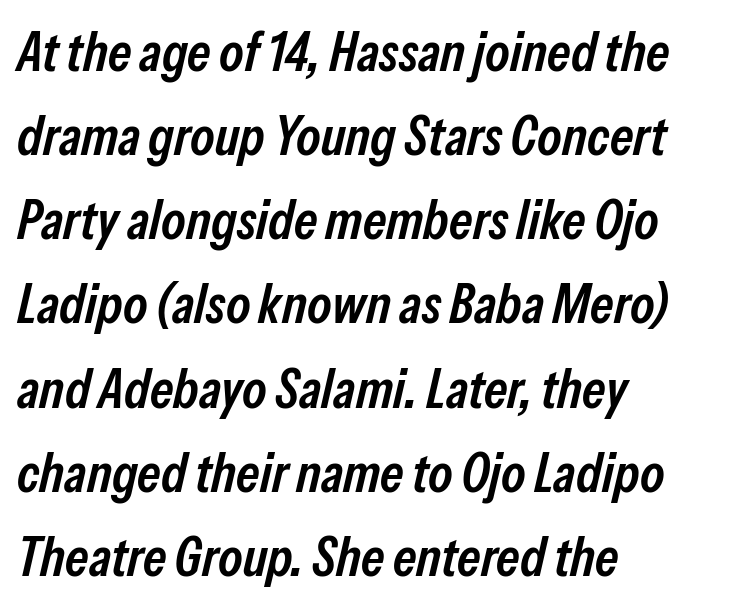
{"italic": "yes", "lean": "right", "slant_degrees": 13, "bold": "semi", "weight": "semibold", "width": "condensed", "stroke_contrast": "low", "x_height": "medium", "monospaced": "no", "underline": "no", "align": "left", "line_spacing": "normal", "line_spacing_ratio": 1.53, "letter_spacing": "normal", "letter_spacing_em": 0.0, "glyph_px": 55}
